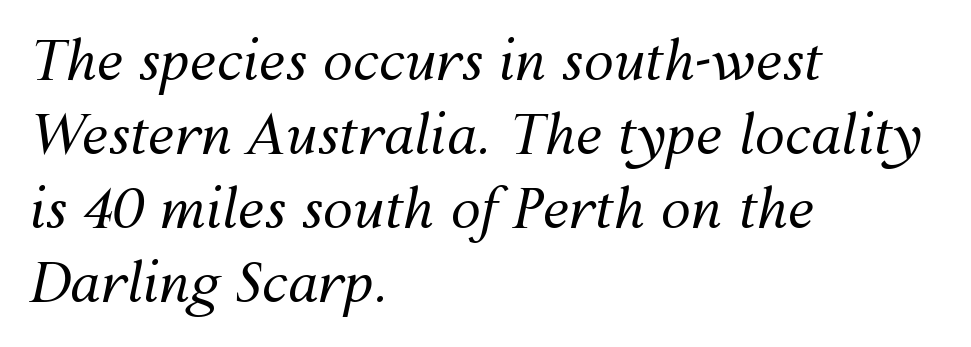
Q: Is the text bold? A: No.
Q: Is the text italic (slanted)? A: Yes, it leans right by about 12 degrees.
Q: Is the text underlined? A: No.
Q: How is the paragraph aligned? A: Left-aligned.
Q: Is the spacing between letters normal or unusually wide? A: Normal.
Q: Is the spacing between lines tight, normal or loose? A: Normal.
Q: Width (condensed, normal, or wide)? A: Normal.
Q: Stroke contrast? A: Medium.
Q: x-height? A: Medium.
Q: Monospaced? A: No.
